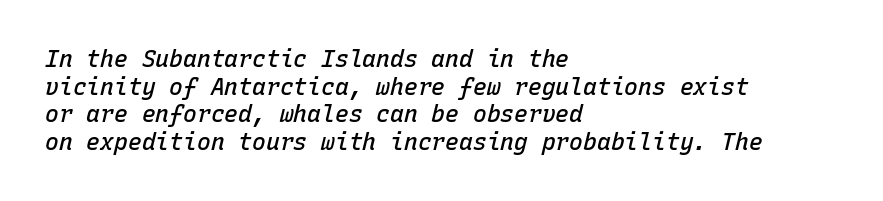
{"italic": "yes", "lean": "right", "slant_degrees": 15, "bold": "semi", "underline": "no", "align": "left", "line_spacing_ratio": 1.2, "letter_spacing": "normal", "letter_spacing_em": 0.0, "glyph_px": 23}
